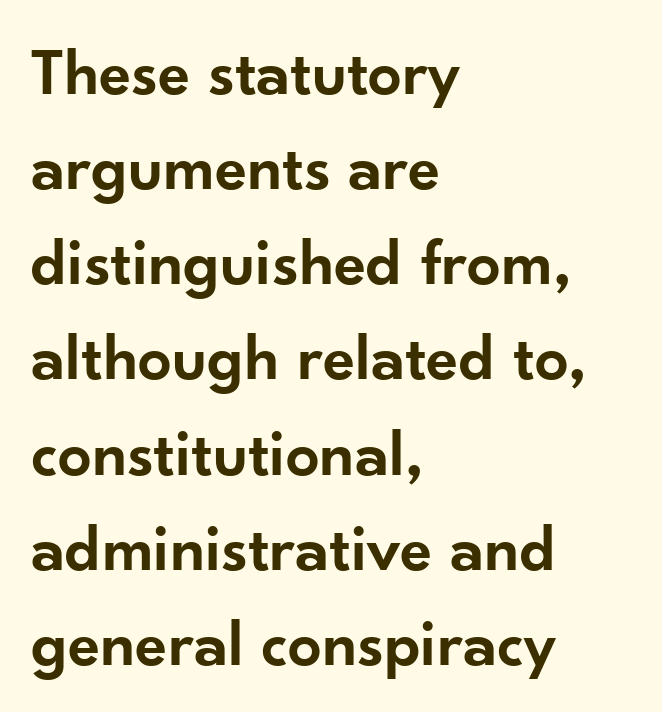
The image shows 67 px semibold sans-serif type, upright; set left-aligned, normal line spacing (1.42x), normal letter spacing, not underlined; low stroke contrast and a small x-height.
